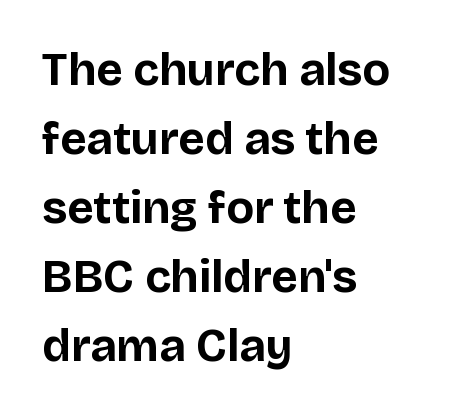
Q: Is the text bold? A: Yes.
Q: Is the text italic (slanted)? A: No, it is upright.
Q: Is the typeface a serif or a sans-serif typeface? A: Sans-serif.
Q: Is the text underlined? A: No.
Q: How is the paragraph aligned? A: Left-aligned.
Q: Is the spacing between letters normal or unusually wide? A: Normal.
Q: Is the spacing between lines tight, normal or loose? A: Normal.
Q: Width (condensed, normal, or wide)? A: Normal.
Q: Stroke contrast? A: Low.
Q: x-height? A: Large.
Q: Monospaced? A: No.
